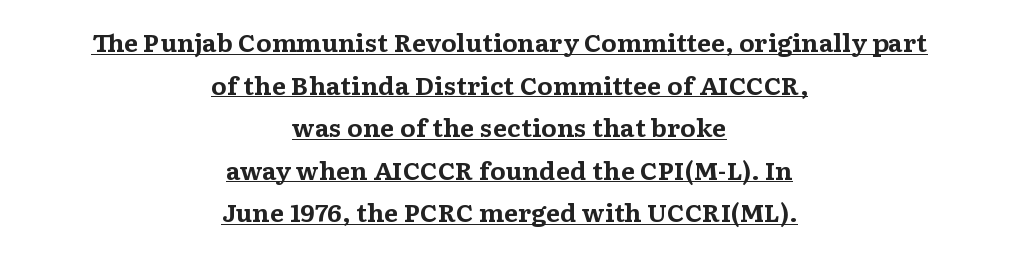
{"italic": "no", "bold": "yes", "underline": "yes", "align": "center", "line_spacing_ratio": 1.85, "letter_spacing": "normal", "letter_spacing_em": 0.0, "glyph_px": 23}
